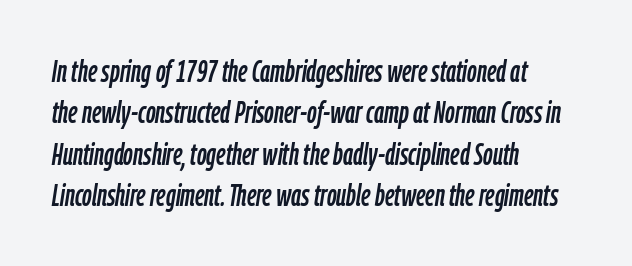
The image shows 30 px condensed type, italic (leaning right); set left-aligned, normal line spacing (1.38x), normal letter spacing, not underlined; low stroke contrast and a medium x-height.
